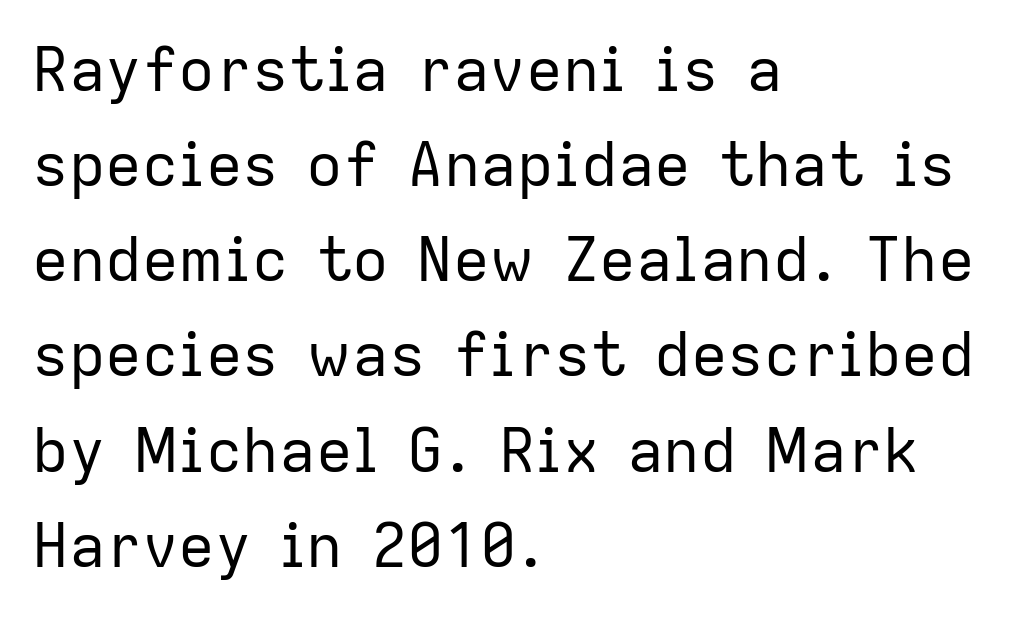
Q: Is the text bold? A: No.
Q: Is the text italic (slanted)? A: No, it is upright.
Q: Is the typeface a serif or a sans-serif typeface? A: Sans-serif.
Q: Is the text underlined? A: No.
Q: How is the paragraph aligned? A: Left-aligned.
Q: Is the spacing between letters normal or unusually wide? A: Normal.
Q: Is the spacing between lines tight, normal or loose? A: Normal.
Q: Width (condensed, normal, or wide)? A: Normal.
Q: Stroke contrast? A: Low.
Q: x-height? A: Medium.
Q: Monospaced? A: No.
